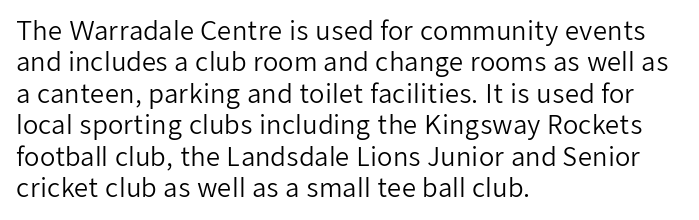
The image shows 25 px text type, upright; set left-aligned, normal line spacing (1.26x), normal letter spacing, not underlined.
